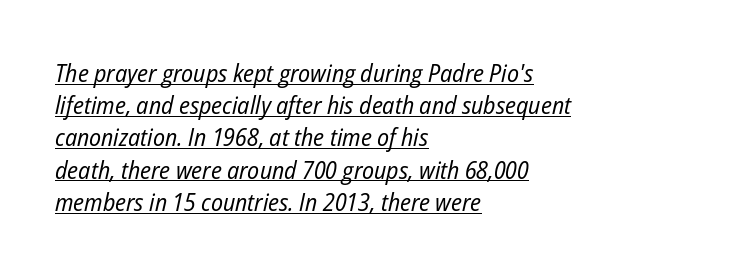
Weight: in the light-to-regular range. Has an underline been added? It has. There is no visible air inserted between adjacent glyphs. Does the lettering tilt? It does — this is italic. This sample is left-justified, so line endings fall wherever the words run out.
